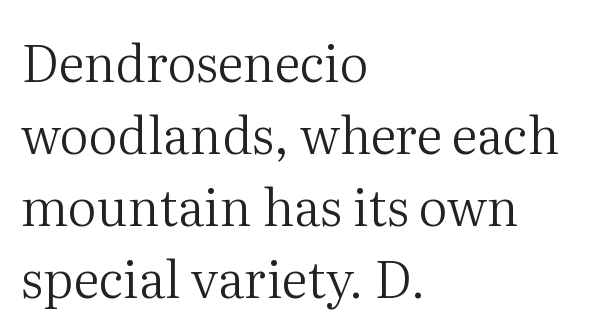
The rows are spaced the way most documents space them. Proportional: the letters do not fall into vertical columns. The lines are quadded left. Quick note: underline off. Is the stroke heavy? The answer is a plain regular-or-lighter.
